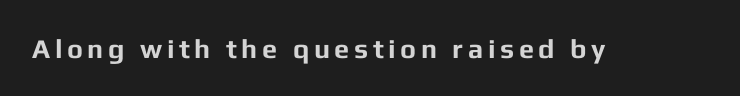
{"italic": "no", "bold": "yes", "underline": "no", "glyph_px": 27}
